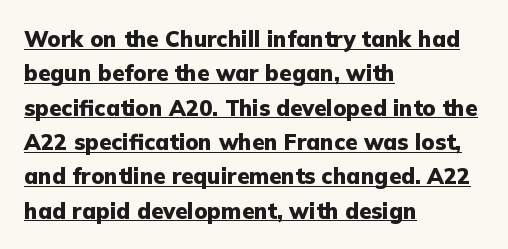
The image shows 22 px bold type, upright; set left-aligned, normal line spacing (1.56x), normal letter spacing, underlined.
